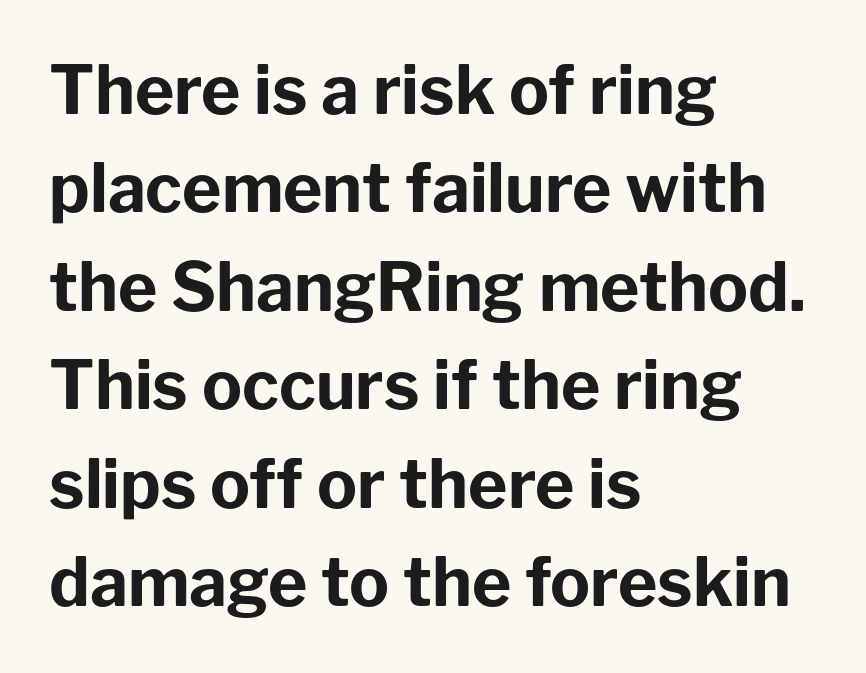
Q: Is the text bold? A: Yes.
Q: Is the text italic (slanted)? A: No, it is upright.
Q: Is the typeface a serif or a sans-serif typeface? A: Sans-serif.
Q: Is the text underlined? A: No.
Q: How is the paragraph aligned? A: Left-aligned.
Q: Is the spacing between letters normal or unusually wide? A: Normal.
Q: Is the spacing between lines tight, normal or loose? A: Normal.
Q: Width (condensed, normal, or wide)? A: Normal.
Q: Stroke contrast? A: Low.
Q: x-height? A: Medium.
Q: Monospaced? A: No.
